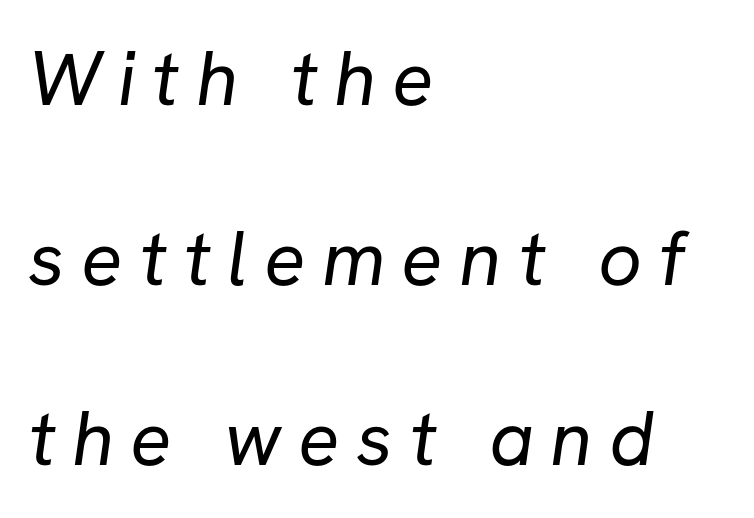
Q: Is the text bold? A: No.
Q: Is the typeface a serif or a sans-serif typeface? A: Sans-serif.
Q: Is the text underlined? A: No.
Q: How is the paragraph aligned? A: Left-aligned.
Q: Is the spacing between letters normal or unusually wide? A: Unusually wide.
Q: Is the spacing between lines tight, normal or loose? A: Loose.
Q: Width (condensed, normal, or wide)? A: Normal.
Q: Stroke contrast? A: Low.
Q: x-height? A: Medium.
Q: Monospaced? A: No.
